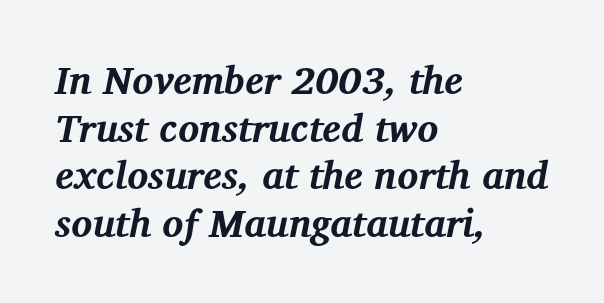
The image shows 39 px bold serif type, italic (leaning right); set left-aligned, line spacing 1.22x, normal letter spacing, not underlined; medium stroke contrast and a medium x-height.
